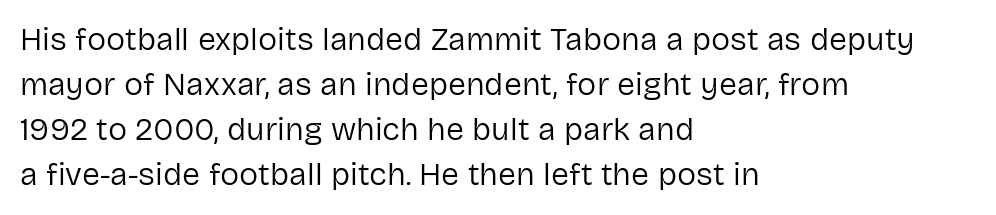
{"serif": "no", "italic": "no", "bold": "no", "weight": "regular", "width": "normal", "stroke_contrast": "low", "x_height": "medium", "monospaced": "no", "underline": "no", "align": "left", "line_spacing": "normal", "line_spacing_ratio": 1.41, "letter_spacing": "normal", "letter_spacing_em": 0.0, "glyph_px": 32}
